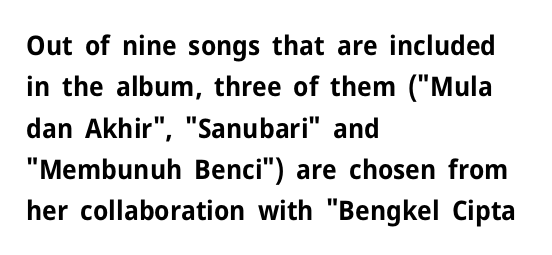
The image shows 27 px bold type, upright; set left-aligned, normal line spacing (1.53x), normal letter spacing, not underlined.
